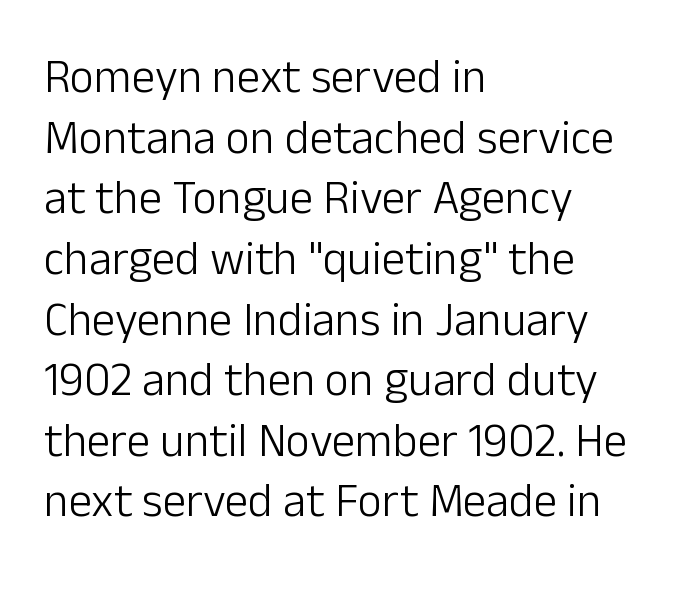
{"serif": "no", "italic": "no", "bold": "no", "weight": "light", "width": "normal", "stroke_contrast": "low", "x_height": "medium", "monospaced": "no", "underline": "no", "align": "left", "line_spacing": "normal", "line_spacing_ratio": 1.29, "letter_spacing": "normal", "letter_spacing_em": 0.0, "glyph_px": 47}
